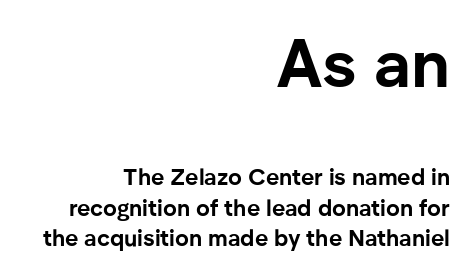
Q: Is the text bold? A: Yes.
Q: Is the text italic (slanted)? A: No, it is upright.
Q: Is the typeface a serif or a sans-serif typeface? A: Sans-serif.
Q: Is the text underlined? A: No.
Q: How is the paragraph aligned? A: Right-aligned.
Q: Is the spacing between letters normal or unusually wide? A: Normal.
Q: Is the spacing between lines tight, normal or loose? A: Normal.
Q: Which block of text is set in a larger size, the first (top) or the second (bottom)? A: The first (top) one.
Q: Width (condensed, normal, or wide)? A: Normal.
Q: Stroke contrast? A: Low.
Q: x-height? A: Medium.
Q: Monospaced? A: No.
